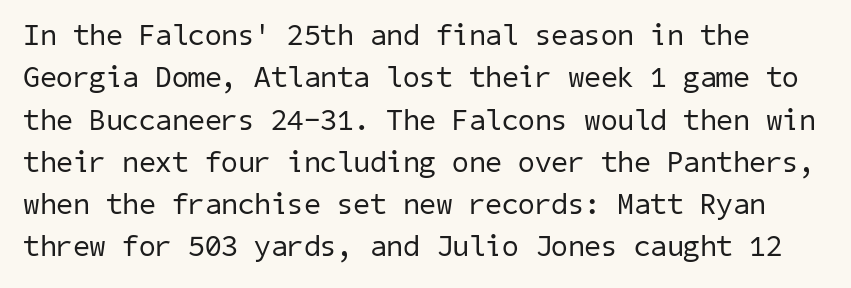
Q: Is the text bold? A: No.
Q: Is the typeface a serif or a sans-serif typeface? A: Sans-serif.
Q: Is the text underlined? A: No.
Q: Is the spacing between letters normal or unusually wide? A: Normal.
Q: Is the spacing between lines tight, normal or loose? A: Normal.
Q: Width (condensed, normal, or wide)? A: Normal.
Q: Stroke contrast? A: Low.
Q: x-height? A: Medium.
